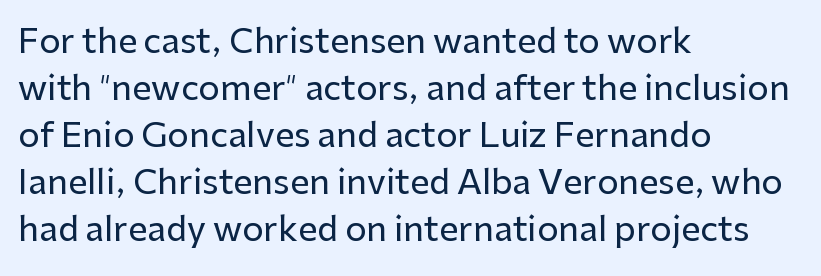
{"serif": "no", "italic": "no", "width": "normal", "stroke_contrast": "low", "x_height": "medium", "monospaced": "no", "underline": "no", "align": "left", "line_spacing": "normal", "line_spacing_ratio": 1.38, "letter_spacing": "normal", "letter_spacing_em": 0.0, "glyph_px": 34}
